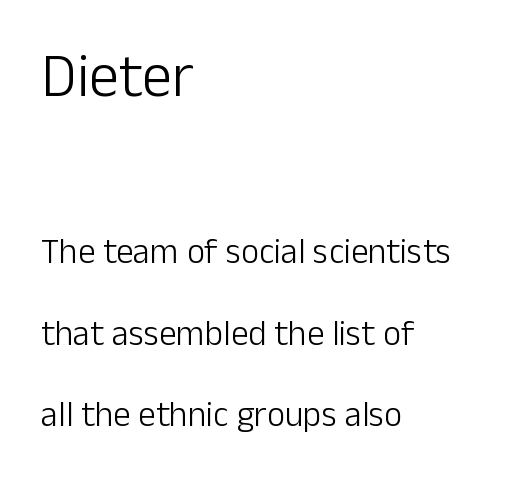
Q: Is the text bold? A: No.
Q: Is the text italic (slanted)? A: No, it is upright.
Q: Is the typeface a serif or a sans-serif typeface? A: Sans-serif.
Q: Is the text underlined? A: No.
Q: How is the paragraph aligned? A: Left-aligned.
Q: Is the spacing between letters normal or unusually wide? A: Normal.
Q: Is the spacing between lines tight, normal or loose? A: Loose.
Q: Which block of text is set in a larger size, the first (top) or the second (bottom)? A: The first (top) one.
Q: Width (condensed, normal, or wide)? A: Normal.
Q: Stroke contrast? A: Low.
Q: x-height? A: Medium.
Q: Monospaced? A: No.
